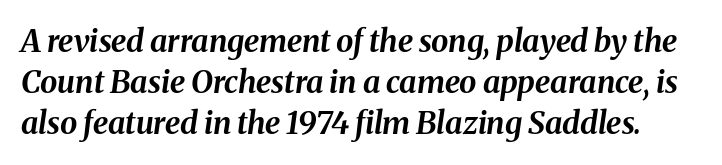
Q: Is the text bold? A: Yes.
Q: Is the text italic (slanted)? A: Yes, it leans right by about 8 degrees.
Q: Is the text underlined? A: No.
Q: Is the spacing between letters normal or unusually wide? A: Normal.
Q: Is the spacing between lines tight, normal or loose? A: Normal.
Q: Width (condensed, normal, or wide)? A: Normal.
Q: Stroke contrast? A: Medium.
Q: x-height? A: Medium.
Q: Monospaced? A: No.
